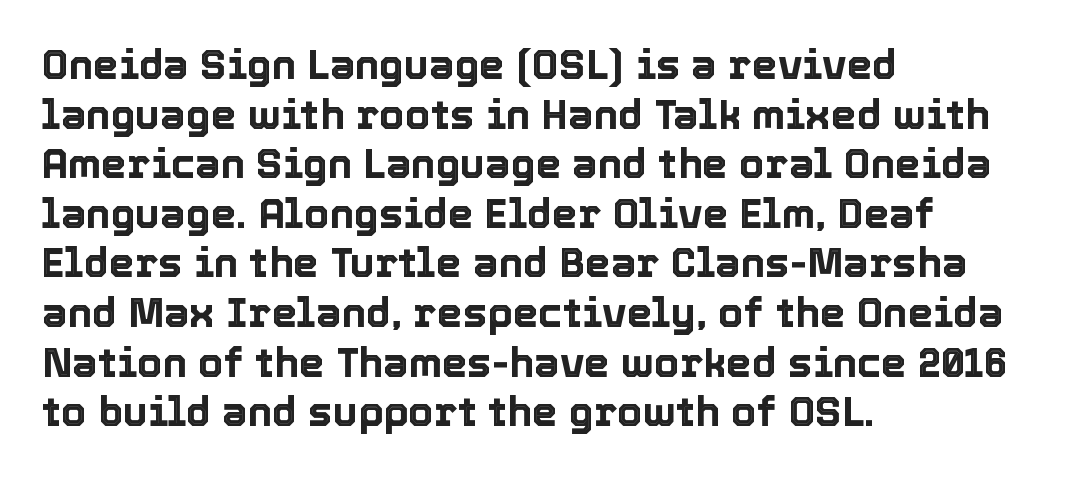
Letters rest on an invisible, unmarked baseline. The lettering stays uniformly vertical, giving the passage a roman look. What stands out about the letter spacing? Nothing — it is the standard amount. You could not count columns in this text — the font is proportionally spaced. Leftover space on each line is placed entirely after the last word.
